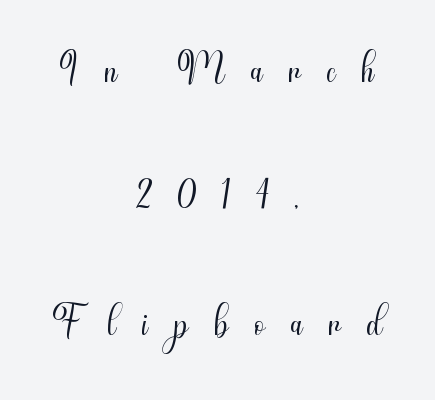
Q: Is the text bold? A: No.
Q: Is the text italic (slanted)? A: Yes.
Q: Is the typeface a serif or a sans-serif typeface? A: Sans-serif.
Q: Is the text underlined? A: No.
Q: How is the paragraph aligned? A: Centered.
Q: Is the spacing between letters normal or unusually wide? A: Unusually wide.
Q: Is the spacing between lines tight, normal or loose? A: Loose.
Q: Width (condensed, normal, or wide)? A: Condensed.
Q: Stroke contrast? A: Medium.
Q: x-height? A: Small.
Q: Monospaced? A: No.
